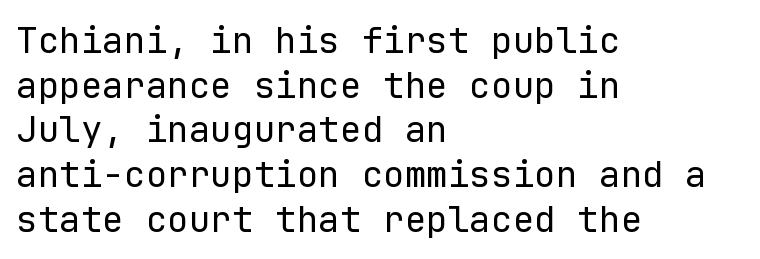
The image shows 36 px regular-weight sans-serif type, upright, monospaced; set left-aligned, line spacing 1.24x, normal letter spacing, not underlined; low stroke contrast and a medium x-height.
